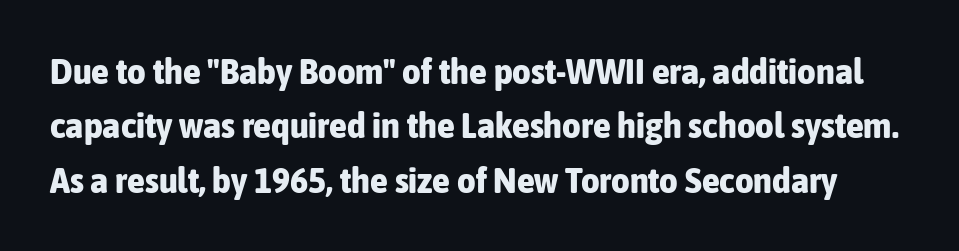
Q: Is the text bold? A: Yes.
Q: Is the text italic (slanted)? A: No, it is upright.
Q: Is the typeface a serif or a sans-serif typeface? A: Sans-serif.
Q: Is the text underlined? A: No.
Q: Is the spacing between letters normal or unusually wide? A: Normal.
Q: Is the spacing between lines tight, normal or loose? A: Normal.
Q: Width (condensed, normal, or wide)? A: Condensed.
Q: Stroke contrast? A: Low.
Q: x-height? A: Medium.
Q: Monospaced? A: No.
